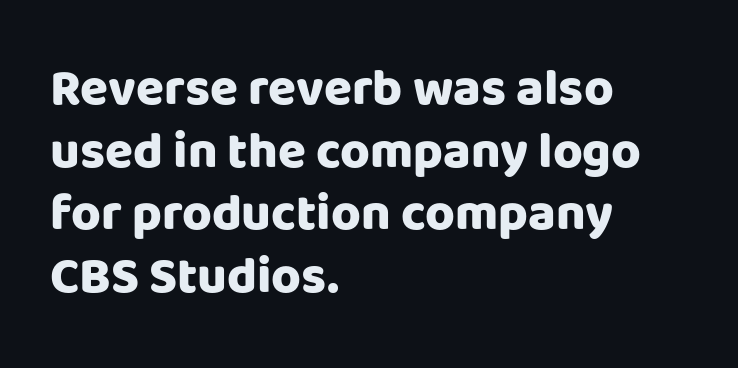
The image shows 51 px heavy sans-serif type, upright; set left-aligned, line spacing 1.23x, normal letter spacing, not underlined; low stroke contrast and a large x-height.
